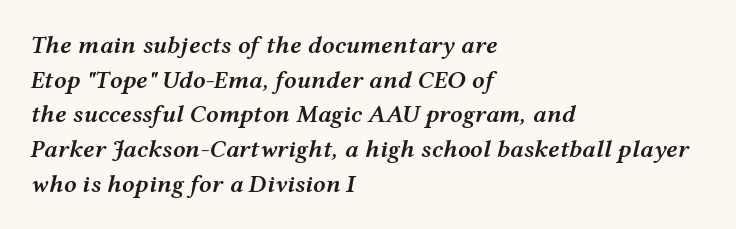
Just letters on the line, the space beneath them empty. Strokes here are thickened, but only to semibold level. These lines were composed using italics. Glyph-to-glyph distance matches everyday printed text. Does the leading feel generous? No, just average.
